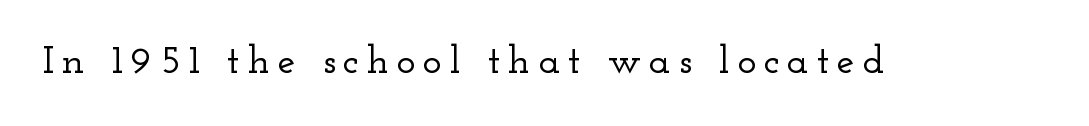
Q: Is the text italic (slanted)? A: No, it is upright.
Q: Is the typeface a serif or a sans-serif typeface? A: Serif.
Q: Is the text underlined? A: No.
Q: Width (condensed, normal, or wide)? A: Wide.
Q: Stroke contrast? A: Low.
Q: x-height? A: Small.
Q: Monospaced? A: No.
